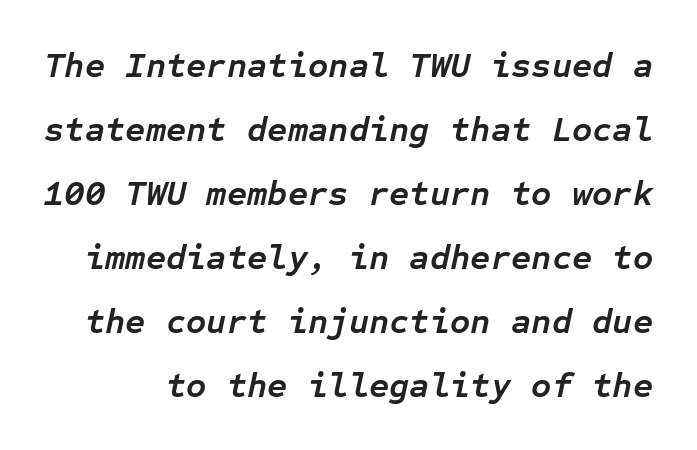
Q: Is the text bold? A: Yes.
Q: Is the text italic (slanted)? A: Yes, it leans right by about 12 degrees.
Q: Is the text underlined? A: No.
Q: Is the spacing between letters normal or unusually wide? A: Normal.
Q: Width (condensed, normal, or wide)? A: Normal.
Q: Stroke contrast? A: Low.
Q: x-height? A: Medium.
Q: Monospaced? A: Yes.
